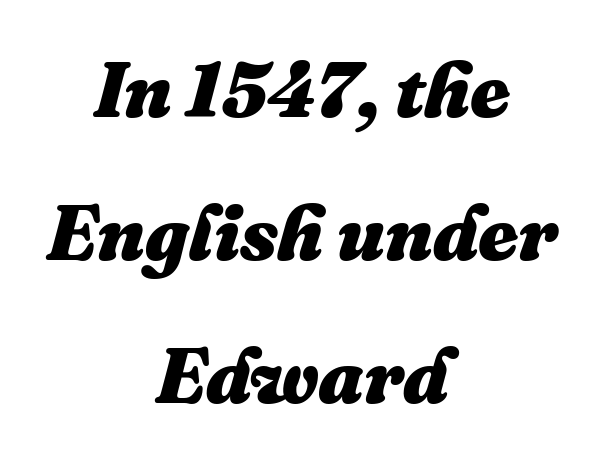
Do the characters align in a grid? No, the font is proportional. Centered paragraph, ragged on both sides. Short note: letters normally spaced. When letters slant like this, we call the style italic. Check the space under the baseline: it is left empty. As a designer I'd log this as weight 700, bold.
